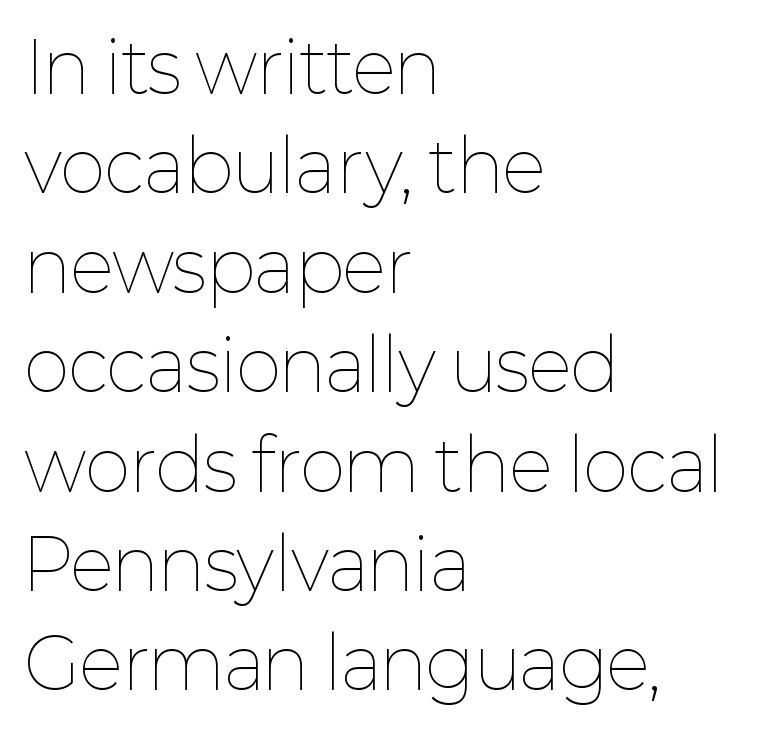
Underline: absent. The gaps between neighbouring characters are ordinary and unremarkable. The text block is weighted toward the left margin, trailing off unevenly rightward. Weight: in the light-to-regular range. What's the leading like? Ordinary, nothing unusual. In terms of posture, this sample is upright.
